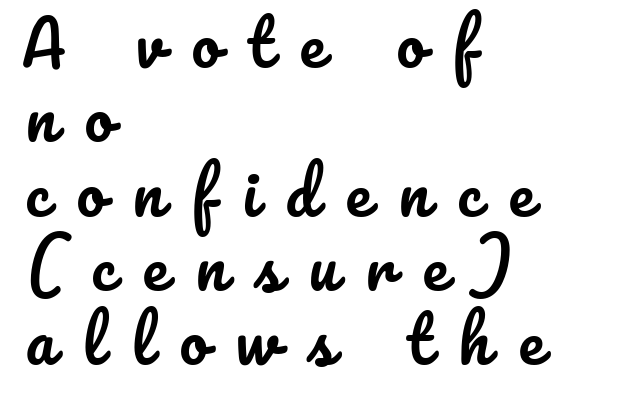
{"width": "normal", "stroke_contrast": "low", "x_height": "small", "monospaced": "no", "underline": "no", "align": "left", "line_spacing_ratio": 1.18, "letter_spacing": "wide", "letter_spacing_em": 0.44, "glyph_px": 63}
